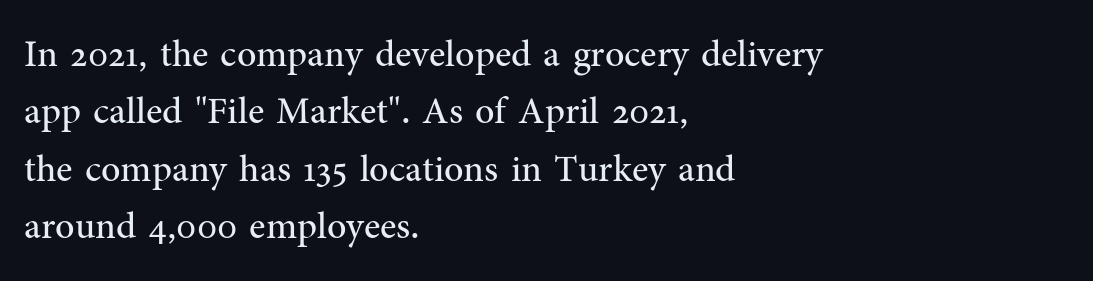
Q: Is the text bold? A: No.
Q: Is the text italic (slanted)? A: No, it is upright.
Q: Is the typeface a serif or a sans-serif typeface? A: Serif.
Q: Is the text underlined? A: No.
Q: How is the paragraph aligned? A: Left-aligned.
Q: Is the spacing between letters normal or unusually wide? A: Normal.
Q: Is the spacing between lines tight, normal or loose? A: Normal.
Q: Width (condensed, normal, or wide)? A: Normal.
Q: Stroke contrast? A: Medium.
Q: x-height? A: Medium.
Q: Monospaced? A: No.
